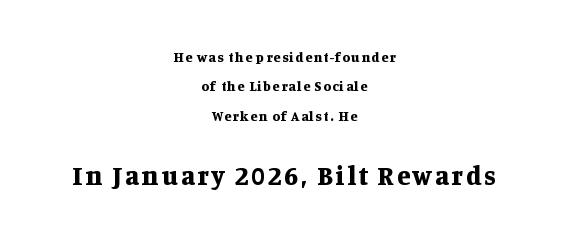
{"italic": "no", "bold": "yes", "underline": "no", "align": "center", "line_spacing": "loose", "line_spacing_ratio": 2.1, "larger_block": "second", "size_ratio": 1.93, "glyph_px": 27}
